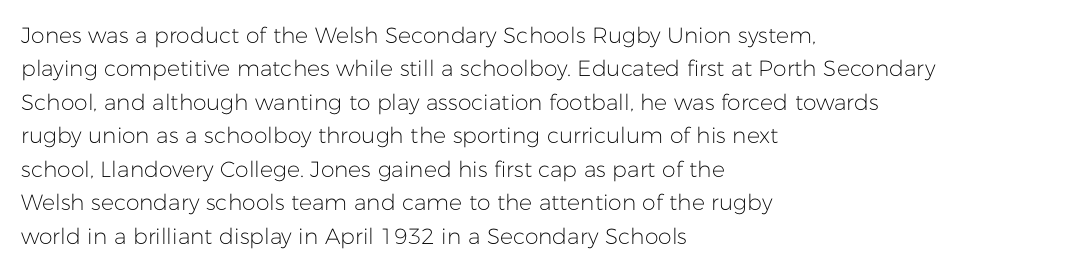
Q: Is the text bold? A: No.
Q: Is the text italic (slanted)? A: No, it is upright.
Q: Is the text underlined? A: No.
Q: How is the paragraph aligned? A: Left-aligned.
Q: Is the spacing between letters normal or unusually wide? A: Normal.
Q: Is the spacing between lines tight, normal or loose? A: Normal.
